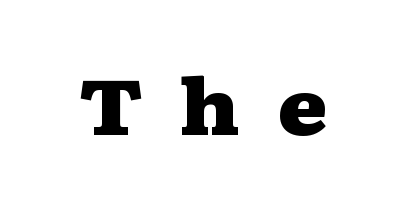
The passage shown has open, widely tracked lettering throughout. Clear beneath every line of the passage. When letters stand straight like this, we call the style roman or upright. Heft: maximum for text — a bold. Classification — serif.
